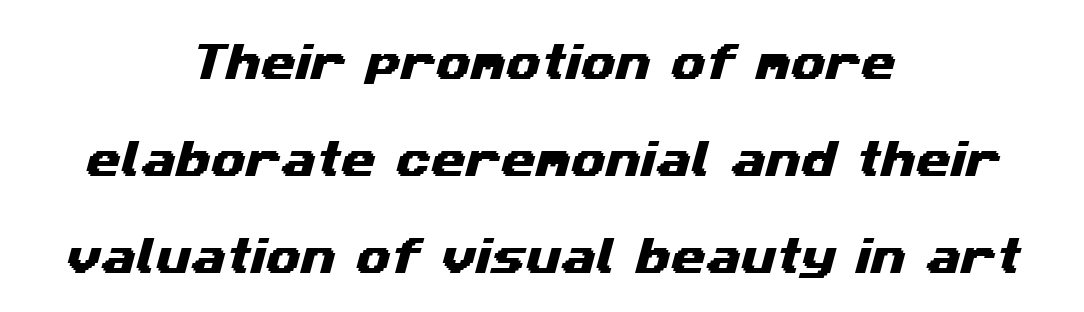
The compositor balanced each line on the midline. Characters follow at the spacing the type designer built in. The letters carry no serifs — their stems end cleanly without finishing strokes. The space directly below the letters is spotless. Summary of vertical rhythm: relaxed, with wide interline spacing.
